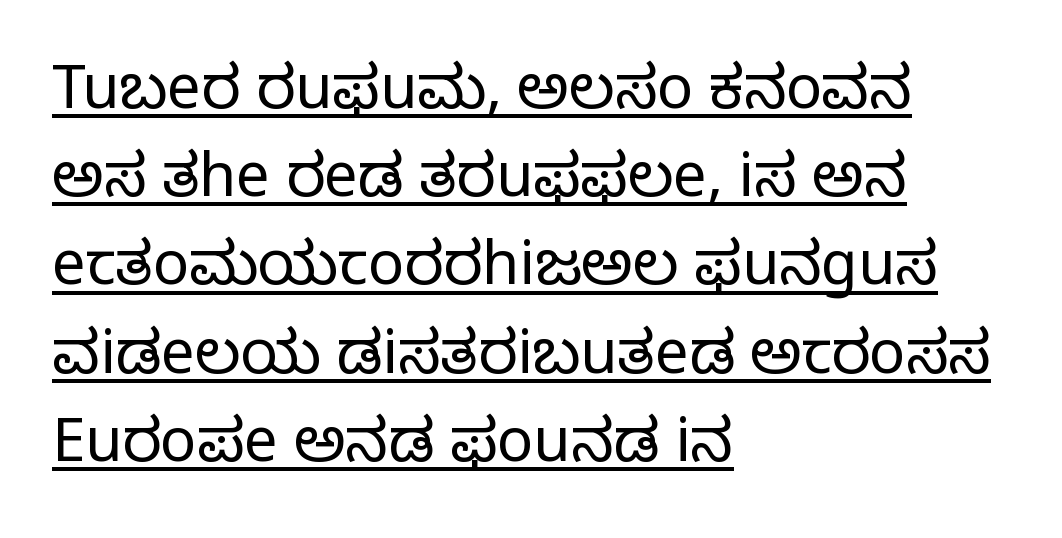
Unbolded letterforms with no extra heft. Short note: letters normally spaced. Little horizontal feet cap the strokes, marking this as serif type. Notice how the passage keeps a crisp vertical edge on the left only. Italic? Not at all — the glyphs are vertical. The rendered words wear a rule along their underside.
